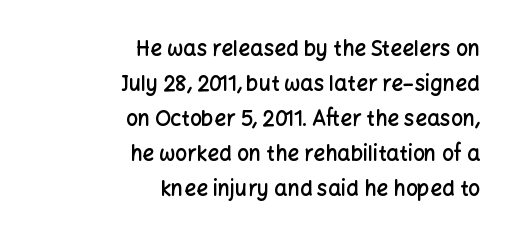
The image shows 21 px text type, upright; set right-aligned, normal line spacing (1.67x), normal letter spacing, not underlined.
